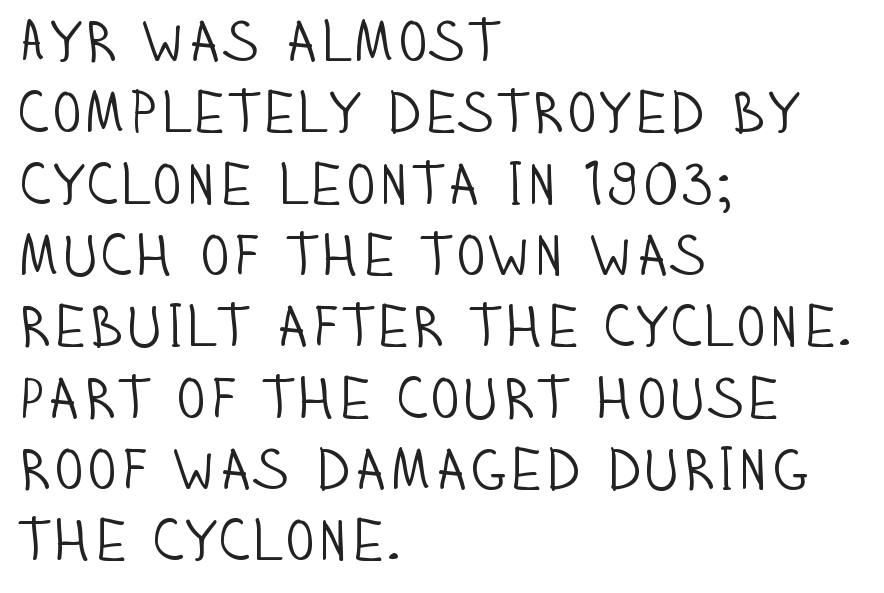
The image shows 58 px light, condensed sans-serif type, upright; set left-aligned, line spacing 1.23x, normal letter spacing, not underlined; low stroke contrast and a large x-height.
